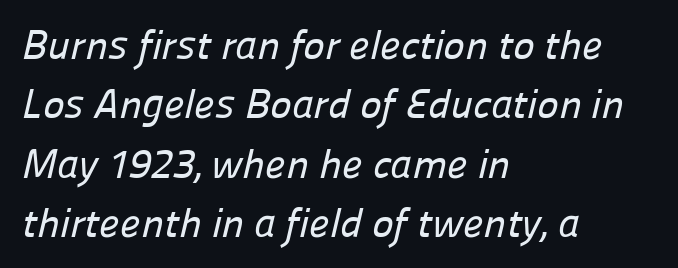
The image shows 41 px sans-serif type; set left-aligned, normal line spacing (1.45x), normal letter spacing, not underlined; low stroke contrast and a medium x-height.
